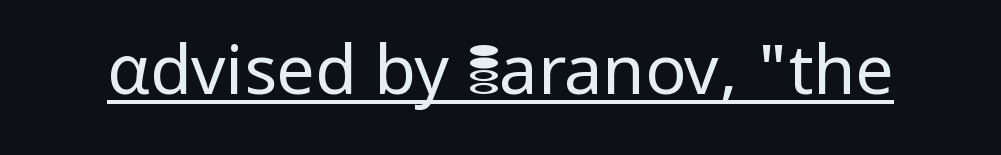
{"serif": "no", "italic": "no", "bold": "no", "weight": "regular", "width": "normal", "stroke_contrast": "low", "x_height": "medium", "monospaced": "no", "underline": "yes", "letter_spacing": "normal", "letter_spacing_em": 0.0, "glyph_px": 68}
